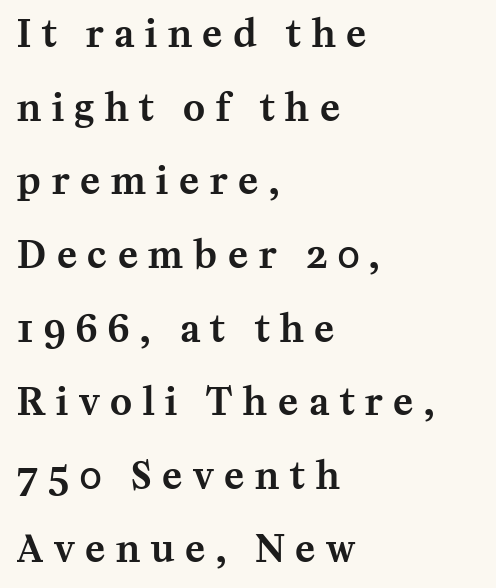
Q: Is the text italic (slanted)? A: No, it is upright.
Q: Is the typeface a serif or a sans-serif typeface? A: Serif.
Q: Is the text underlined? A: No.
Q: How is the paragraph aligned? A: Left-aligned.
Q: Is the spacing between letters normal or unusually wide? A: Unusually wide.
Q: Is the spacing between lines tight, normal or loose? A: Loose.
Q: Width (condensed, normal, or wide)? A: Normal.
Q: Stroke contrast? A: Medium.
Q: x-height? A: Medium.
Q: Monospaced? A: No.
